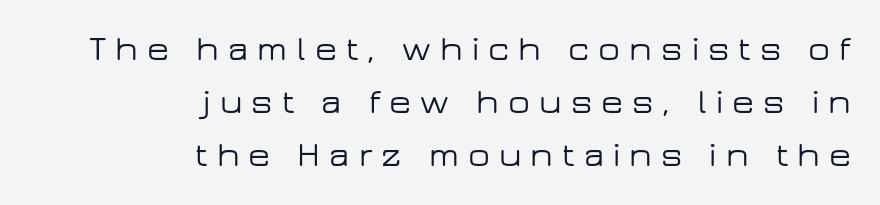
Q: Is the text italic (slanted)? A: No, it is upright.
Q: Is the typeface a serif or a sans-serif typeface? A: Sans-serif.
Q: Is the text underlined? A: No.
Q: How is the paragraph aligned? A: Right-aligned.
Q: Is the spacing between letters normal or unusually wide? A: Unusually wide.
Q: Is the spacing between lines tight, normal or loose? A: Normal.
Q: Width (condensed, normal, or wide)? A: Wide.
Q: Stroke contrast? A: Low.
Q: x-height? A: Medium.
Q: Monospaced? A: No.
